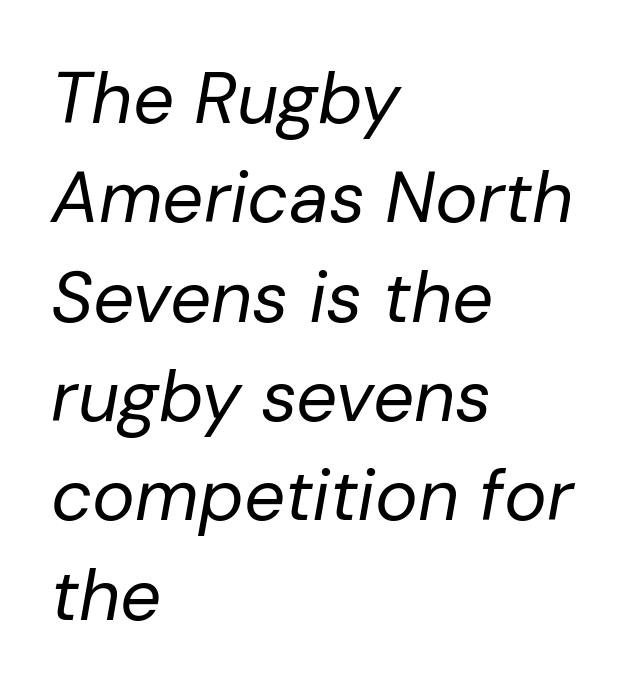
The image shows 72 px regular-weight type, italic (leaning right); set left-aligned, normal line spacing (1.38x), normal letter spacing, not underlined; low stroke contrast and a medium x-height.
